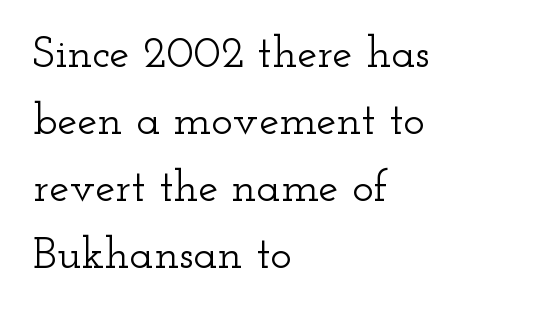
{"serif": "yes", "italic": "no", "width": "wide", "stroke_contrast": "low", "x_height": "small", "monospaced": "no", "underline": "no", "align": "left", "line_spacing": "normal", "line_spacing_ratio": 1.49, "letter_spacing": "normal", "letter_spacing_em": 0.0, "glyph_px": 45}
